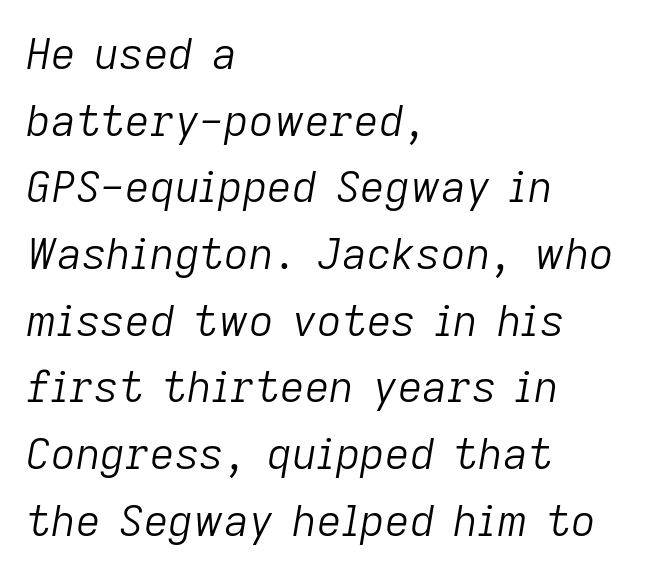
The image shows 43 px light type, italic (leaning right); set left-aligned, normal line spacing (1.55x), normal letter spacing, not underlined; low stroke contrast and a medium x-height.
